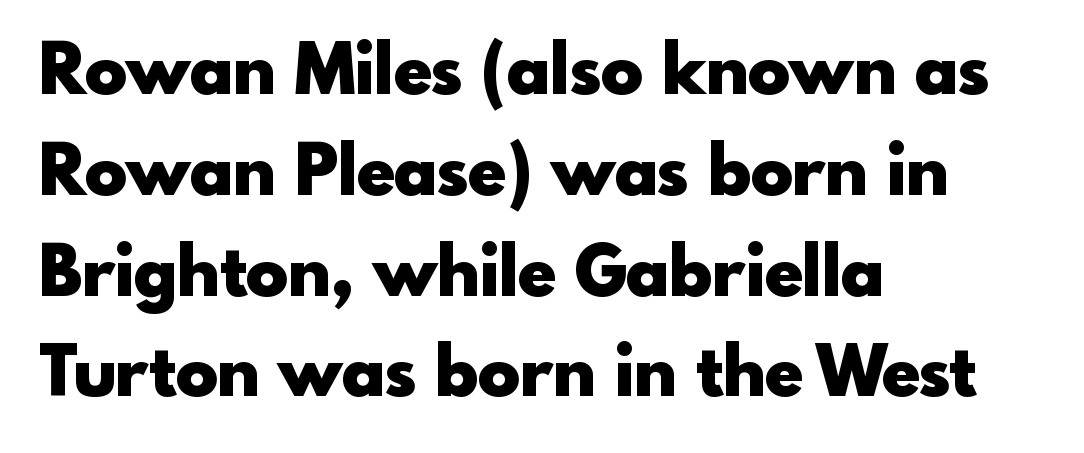
Q: Is the text bold? A: Yes.
Q: Is the text italic (slanted)? A: No, it is upright.
Q: Is the typeface a serif or a sans-serif typeface? A: Sans-serif.
Q: Is the text underlined? A: No.
Q: How is the paragraph aligned? A: Left-aligned.
Q: Is the spacing between letters normal or unusually wide? A: Normal.
Q: Is the spacing between lines tight, normal or loose? A: Normal.
Q: Width (condensed, normal, or wide)? A: Normal.
Q: x-height? A: Small.
Q: Monospaced? A: No.
